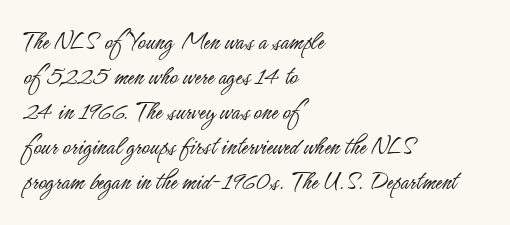
Q: Is the text bold? A: No.
Q: Is the text italic (slanted)? A: Yes.
Q: Is the text underlined? A: No.
Q: How is the paragraph aligned? A: Left-aligned.
Q: Is the spacing between letters normal or unusually wide? A: Normal.
Q: Is the spacing between lines tight, normal or loose? A: Normal.
